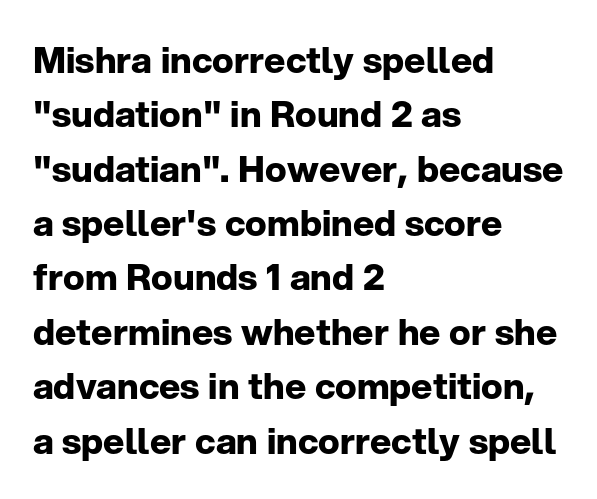
Nope, no serifs anywhere on these letters. Descenders hang freely into open space. The face used here is proportionally spaced, like ordinary book or web type. Compared with a centered layout, this one pins lines to the left instead. Vertically, the passage feels balanced, rows spaced as you'd expect.
